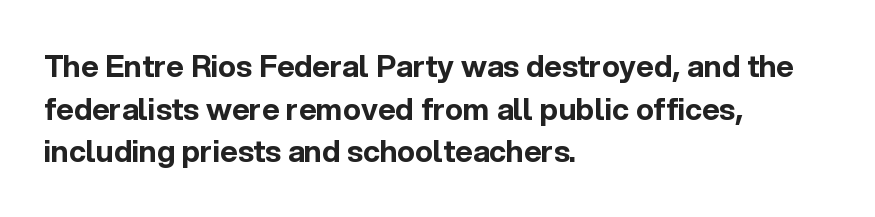
In terms of weight, the rendering is a true, heavy bold. Each row of text sits above clean, open space. This sample has the flowing, uneven cadence of proportional lettering. The type is set solid horizontally, with unmodified tracking.
